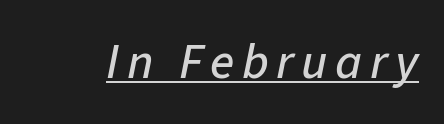
Here the designer chose a conventional face with non-uniform glyph widths. Does a line run under the words? Yes, clearly. Posture: slanted.
